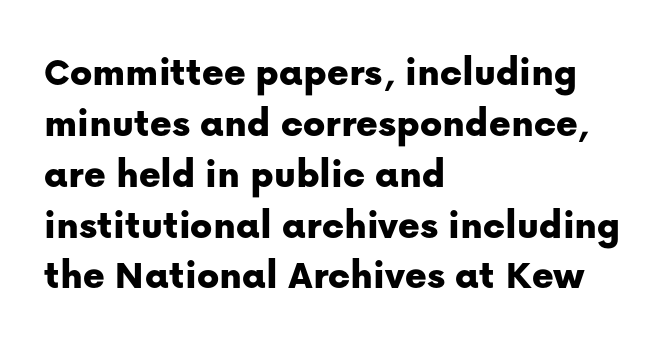
Just letters on the line, the space beneath them empty. A student would call this left alignment; a typographer would say flush left, rag right. Varying glyph widths throughout — classic text-font behaviour. Honestly, the letter spacing is just normal — you wouldn't notice it. The lettering stays uniformly vertical, giving the passage a roman look.
